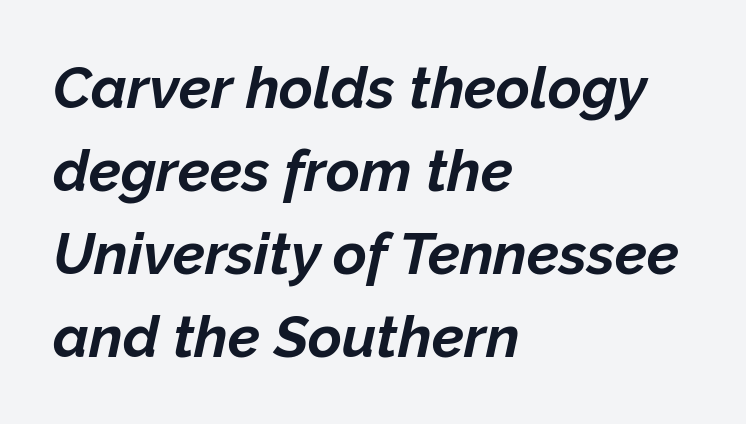
The image shows 58 px bold type, italic (leaning right); set left-aligned, normal line spacing (1.43x), normal letter spacing, not underlined; low stroke contrast and a medium x-height.
